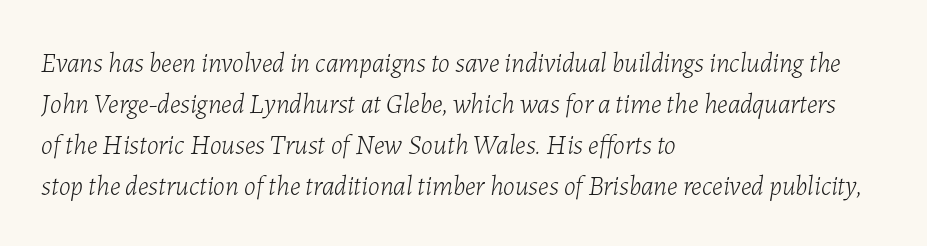
The image shows 27 px text type, italic (leaning right); set left-aligned, normal line spacing (1.52x), normal letter spacing, not underlined.
